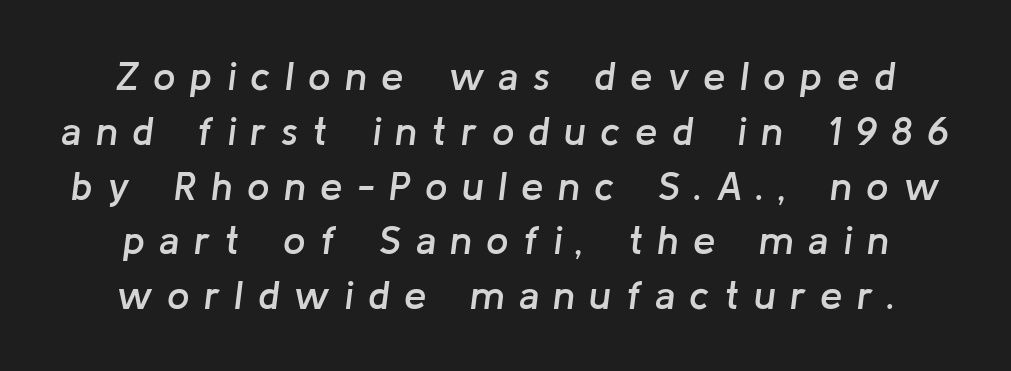
Characters are canted at an angle relative to the baseline's perpendicular. Underlining? Definitely not there. Compared with typical body copy, the letter spacing here is much looser. The letters advance in unequal steps, a hallmark of proportional type. The rendering uses a moderate line-height, typical for paragraphs.
